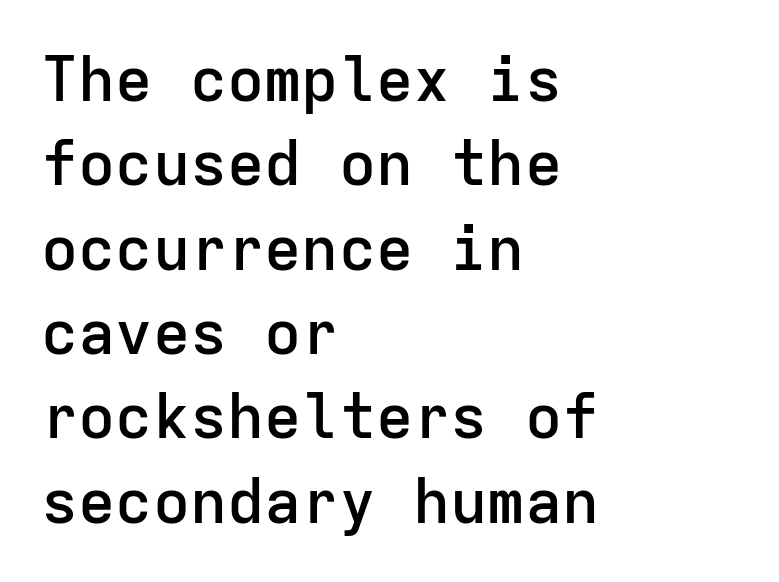
The image shows 62 px semibold sans-serif type, upright, monospaced; set left-aligned, normal line spacing (1.36x), normal letter spacing, not underlined; low stroke contrast and a medium x-height.
